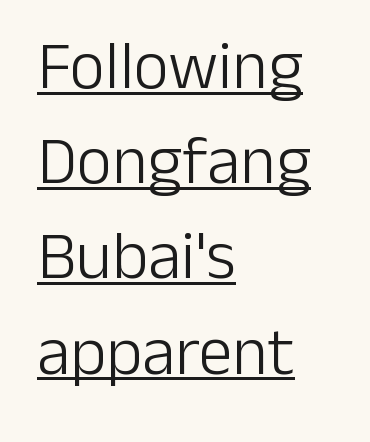
The image shows 68 px light sans-serif type, upright; set left-aligned, normal line spacing (1.4x), normal letter spacing, underlined; low stroke contrast and a medium x-height.
